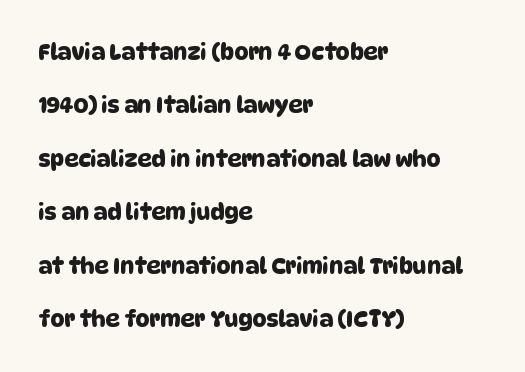
The image shows 22 px text type; set left-aligned, loose line spacing (2.43x), normal letter spacing, not underlined.
